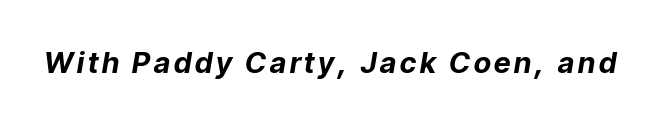
As a designer I'd log this as weight 700, bold. The glyphs are unaccompanied by any horizontal stroke below them. The face used here has a pronounced slope to its letters. Think of a printed novel: that variable character pitch is what you see here.
